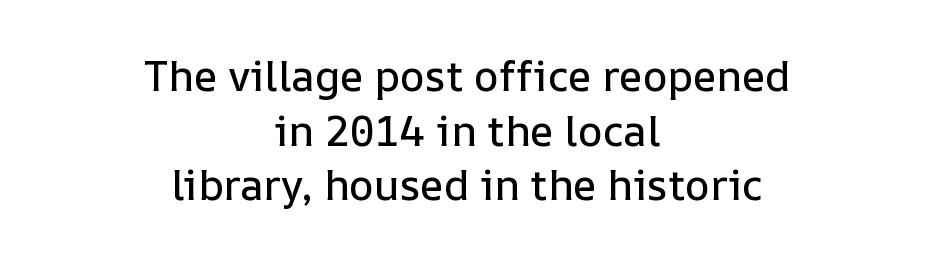
The space beneath each line is pristine and unruled. The face used here is proportionally spaced, like ordinary book or web type. The tracking reads as untouched default to a designer's eye. It's the straight-up-and-down kind of type. How would I describe the line gaps? Plain and ordinary.
